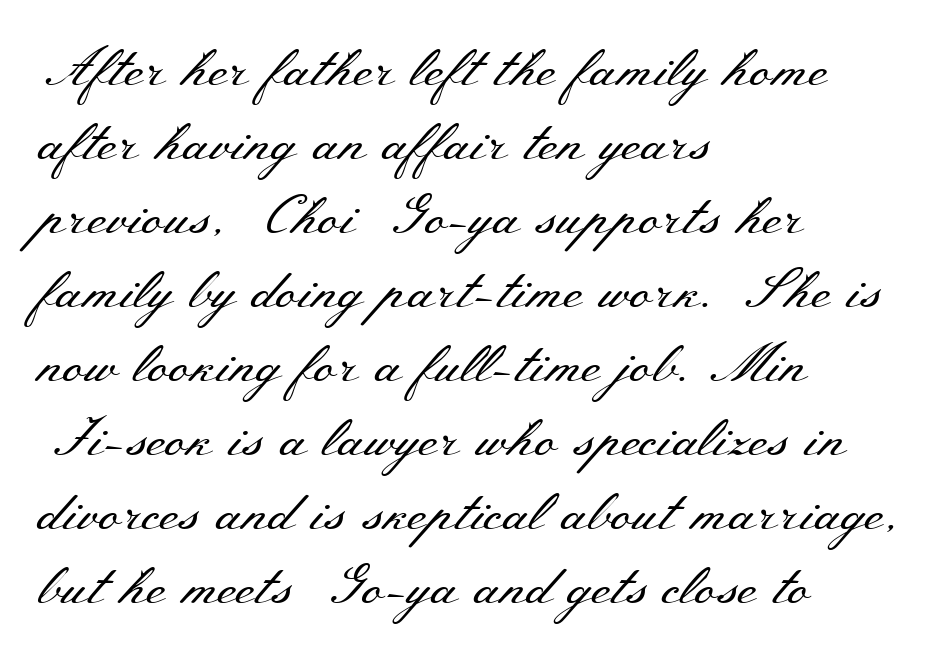
The image shows 54 px regular-weight, wide serif type; set left-aligned, normal line spacing (1.37x), normal letter spacing, not underlined; medium stroke contrast and a small x-height.
